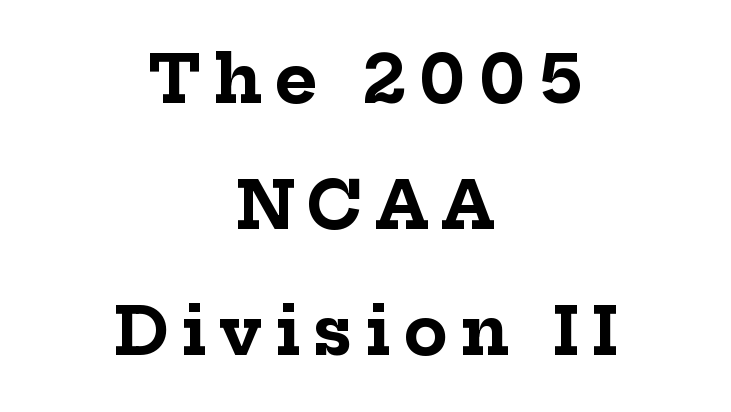
Q: Is the text bold? A: Yes.
Q: Is the text italic (slanted)? A: No, it is upright.
Q: Is the typeface a serif or a sans-serif typeface? A: Serif.
Q: Is the text underlined? A: No.
Q: How is the paragraph aligned? A: Centered.
Q: Is the spacing between letters normal or unusually wide? A: Unusually wide.
Q: Is the spacing between lines tight, normal or loose? A: Loose.
Q: Width (condensed, normal, or wide)? A: Normal.
Q: Stroke contrast? A: Low.
Q: x-height? A: Medium.
Q: Monospaced? A: No.
